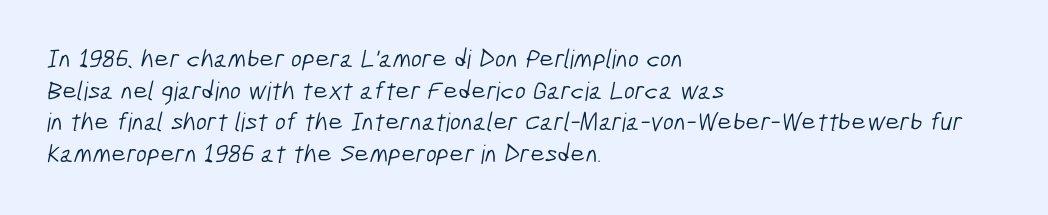
{"bold": "no", "underline": "no", "align": "left", "line_spacing_ratio": 1.22, "letter_spacing": "normal", "letter_spacing_em": 0.0, "glyph_px": 26}
